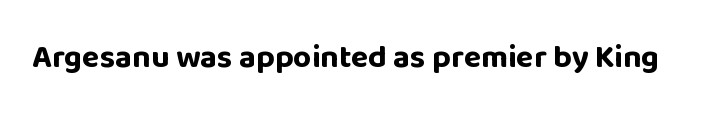
{"serif": "no", "italic": "no", "bold": "yes", "weight": "bold", "width": "normal", "stroke_contrast": "low", "x_height": "large", "monospaced": "no", "underline": "no", "letter_spacing": "normal", "letter_spacing_em": 0.0, "glyph_px": 32}
